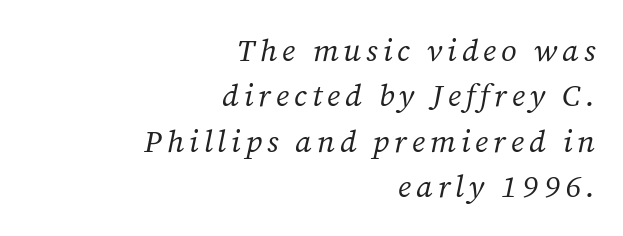
{"serif": "yes", "italic": "yes", "lean": "right", "slant_degrees": 12, "bold": "no", "weight": "regular", "width": "normal", "stroke_contrast": "medium", "x_height": "medium", "monospaced": "no", "underline": "no", "align": "right", "line_spacing": "normal", "line_spacing_ratio": 1.46, "glyph_px": 31}
